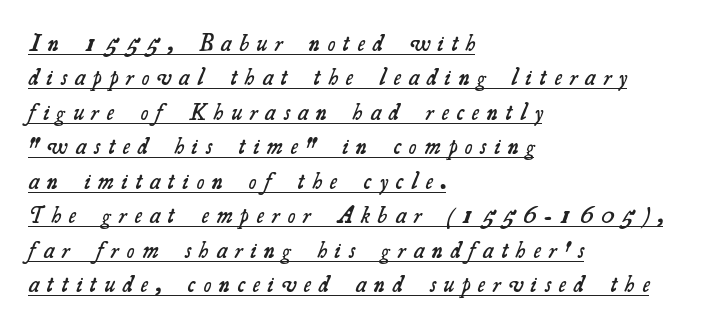
The image shows 23 px text type; set left-aligned, normal line spacing (1.5x), unusually wide letter spacing (+0.35 em), underlined.
